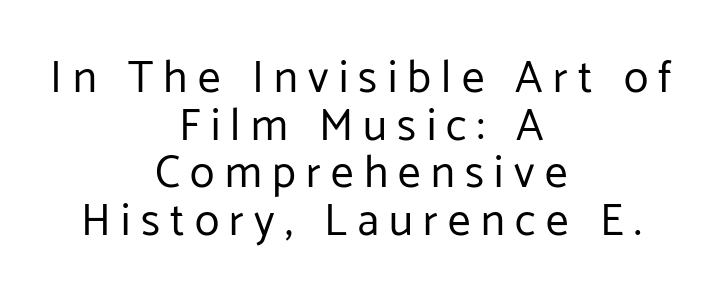
The image shows 45 px regular-weight sans-serif type, upright; set centered, tight line spacing (1.06x), unusually wide letter spacing (+0.23 em), not underlined; low stroke contrast and a medium x-height.
